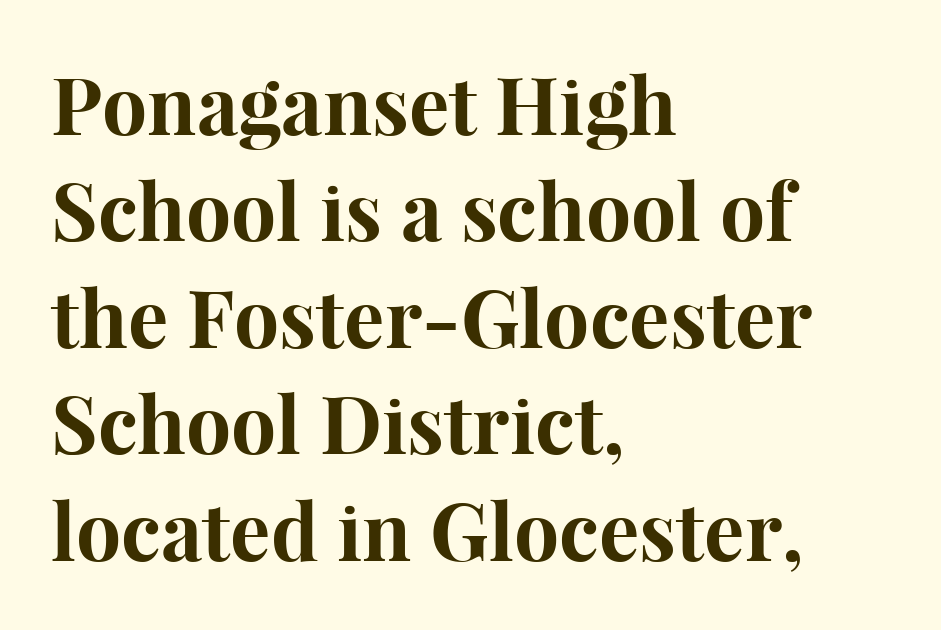
Look at the stroke-to-counter ratio: heavy, a bold. Notice how the stems are strictly vertical — no italics here. The rows are spaced the way most documents space them. This rendering uses left alignment, leaving the right contour irregular. Characters follow at the spacing the type designer built in. Underline: absent.
